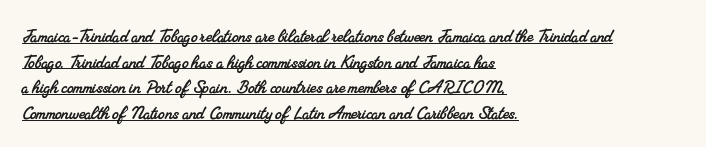
{"underline": "yes", "align": "left", "line_spacing_ratio": 1.22, "letter_spacing": "normal", "letter_spacing_em": 0.0, "glyph_px": 21}
